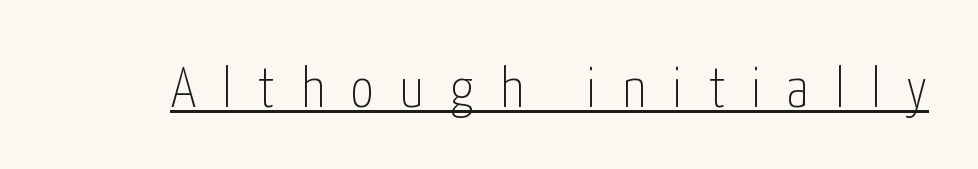
Q: Is the text bold? A: No.
Q: Is the text italic (slanted)? A: No, it is upright.
Q: Is the typeface a serif or a sans-serif typeface? A: Sans-serif.
Q: Is the text underlined? A: Yes.
Q: Is the spacing between letters normal or unusually wide? A: Unusually wide.
Q: Width (condensed, normal, or wide)? A: Condensed.
Q: Stroke contrast? A: Low.
Q: x-height? A: Medium.
Q: Monospaced? A: No.
